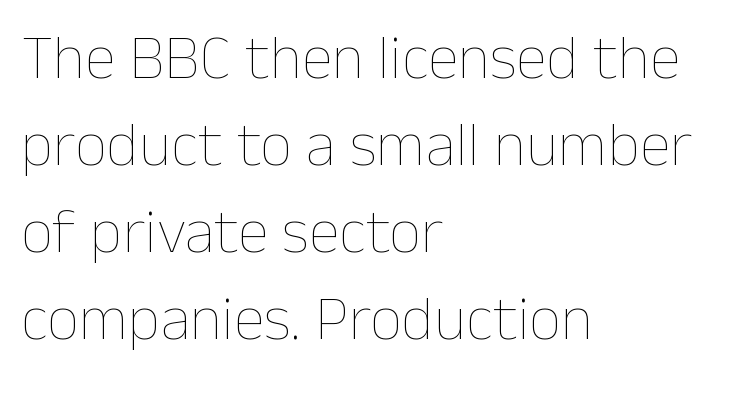
The image shows 63 px thin type, upright; set left-aligned, normal line spacing (1.38x), normal letter spacing, not underlined; low stroke contrast and a medium x-height.
